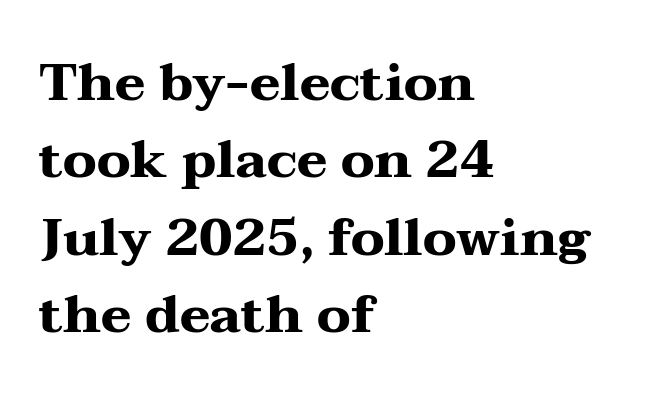
{"serif": "yes", "italic": "no", "bold": "yes", "weight": "heavy", "width": "wide", "stroke_contrast": "medium", "x_height": "medium", "monospaced": "no", "underline": "no", "align": "left", "line_spacing": "normal", "line_spacing_ratio": 1.49, "letter_spacing": "normal", "letter_spacing_em": 0.0, "glyph_px": 52}
